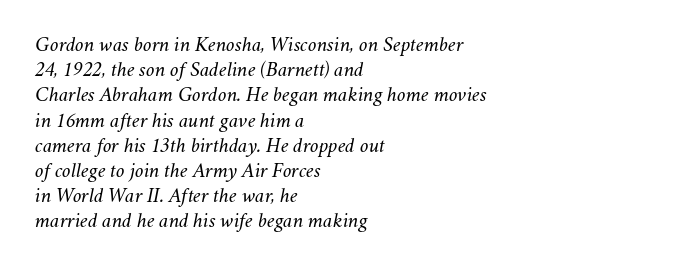
Q: Is the text bold? A: No.
Q: Is the text italic (slanted)? A: Yes, it leans right by about 11 degrees.
Q: Is the text underlined? A: No.
Q: How is the paragraph aligned? A: Left-aligned.
Q: Is the spacing between letters normal or unusually wide? A: Normal.
